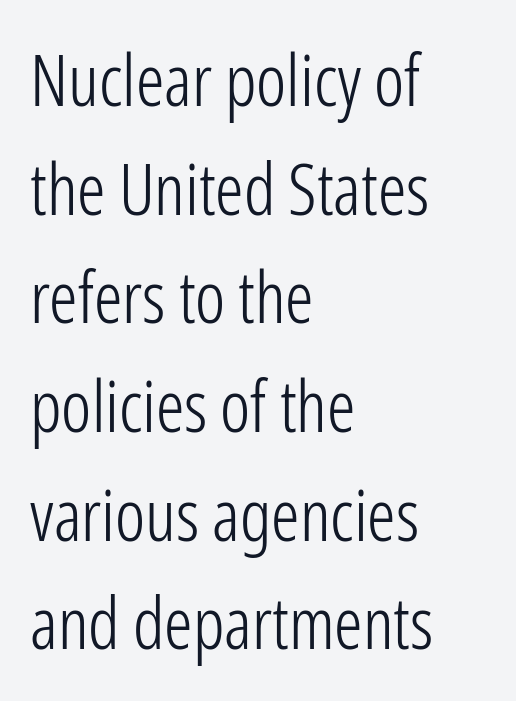
The image shows 71 px light, condensed sans-serif type, upright; set left-aligned, normal line spacing (1.53x), normal letter spacing, not underlined; low stroke contrast and a medium x-height.
